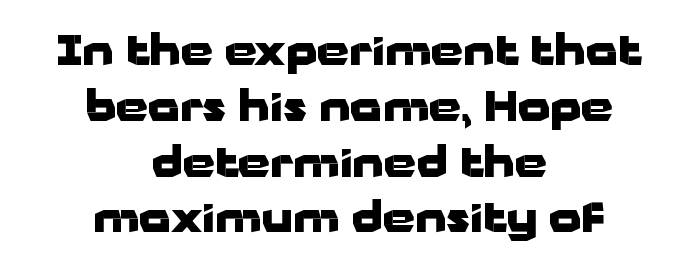
The image shows 41 px heavy, wide sans-serif type, upright; set centered, normal line spacing (1.36x), normal letter spacing, not underlined; low stroke contrast and a medium x-height.
